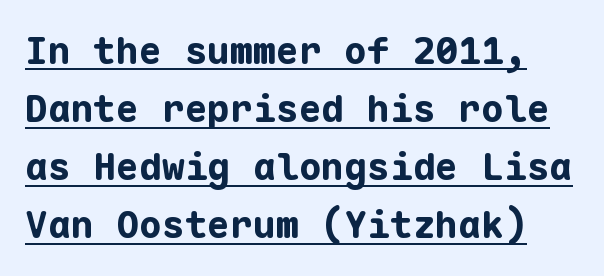
The image shows 38 px bold sans-serif type, upright, monospaced; set normal line spacing (1.53x), normal letter spacing, underlined; low stroke contrast and a medium x-height.
